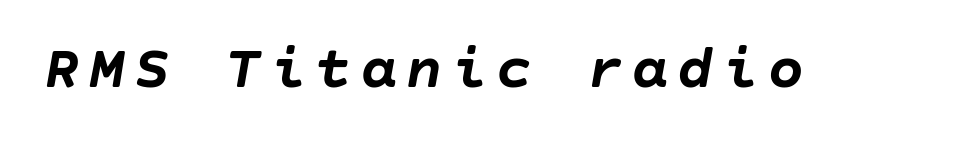
{"italic": "yes", "lean": "right", "slant_degrees": 10, "bold": "yes", "weight": "semibold", "width": "normal", "stroke_contrast": "low", "x_height": "large", "underline": "no", "glyph_px": 62}
